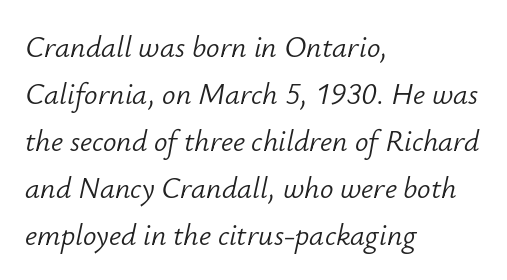
Q: Is the text bold? A: No.
Q: Is the text italic (slanted)? A: Yes, it leans right by about 12 degrees.
Q: Is the text underlined? A: No.
Q: How is the paragraph aligned? A: Left-aligned.
Q: Is the spacing between letters normal or unusually wide? A: Normal.
Q: Is the spacing between lines tight, normal or loose? A: Normal.
Q: Width (condensed, normal, or wide)? A: Normal.
Q: Stroke contrast? A: Low.
Q: x-height? A: Small.
Q: Monospaced? A: No.
